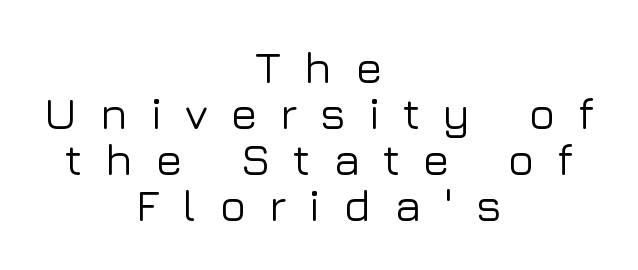
The tracking jumps out immediately: characters are airy and widely separated. The typesetter chose a symmetrical, centered arrangement here. These lines are rendered in a variable-pitch font. Just letters on the line, the space beneath them empty. Vertical strokes here are truly vertical.
